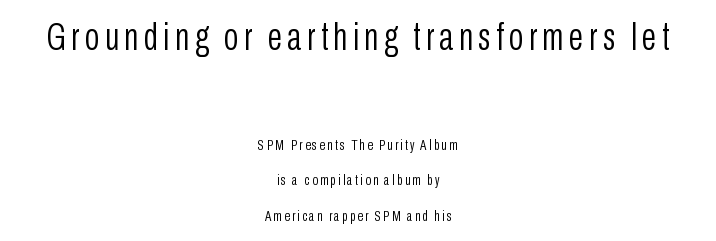
The image shows 38 px light, condensed sans-serif type, upright; set centered, loose line spacing (2.36x), not underlined; the first (top) block is 2.53x larger; low stroke contrast and a medium x-height.
